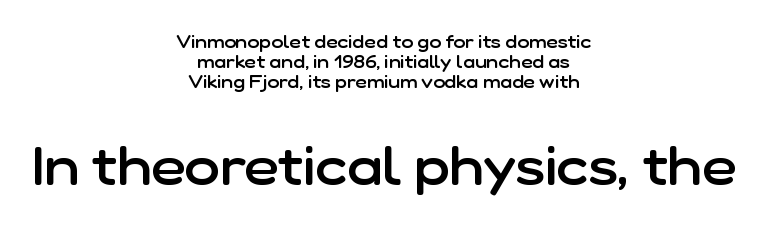
Short and long lines alike share a common midpoint. The face used here is proportionally spaced, like ordinary book or web type. Letter spacing: default. Check under the words: just untouched page. Baseline-to-baseline distance is barely more than the letter height. The glyphs in this specimen are sans serif.
